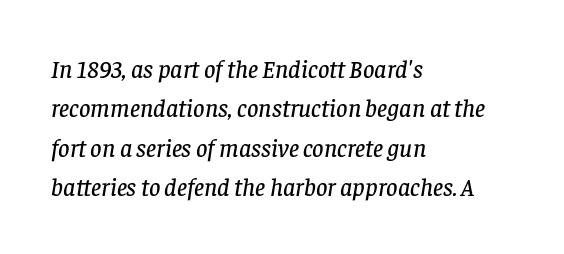
The image shows 25 px text type, italic (leaning right); set left-aligned, normal line spacing (1.58x), normal letter spacing, not underlined.
